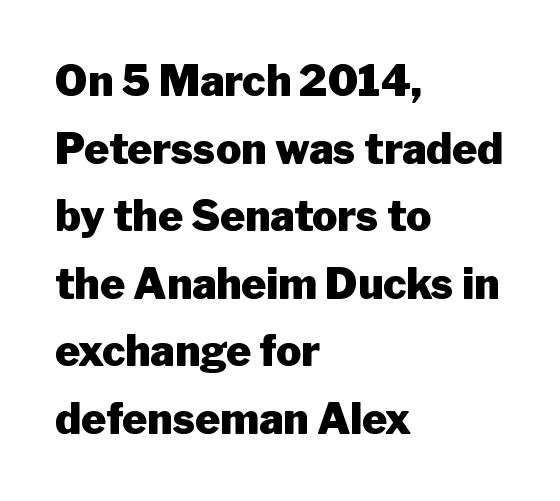
The image shows 42 px heavy sans-serif type, upright; set left-aligned, normal line spacing (1.61x), normal letter spacing, not underlined; low stroke contrast and a medium x-height.
